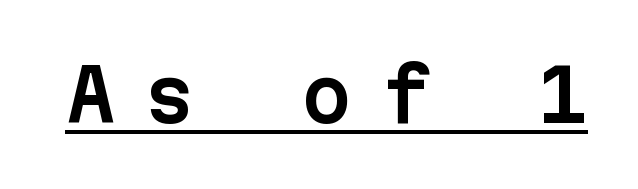
The image shows 72 px sans-serif type, upright, monospaced; set unusually wide letter spacing (+0.39 em), underlined; low stroke contrast and a medium x-height.
